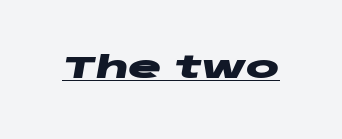
The image shows 31 px heavy, wide type, italic (leaning right); set normal letter spacing, underlined; low stroke contrast and a large x-height.
